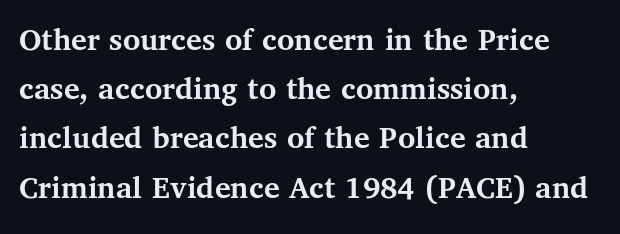
The image shows 33 px semibold serif type, upright; set left-aligned, normal line spacing (1.49x), normal letter spacing, not underlined; medium stroke contrast and a medium x-height.
